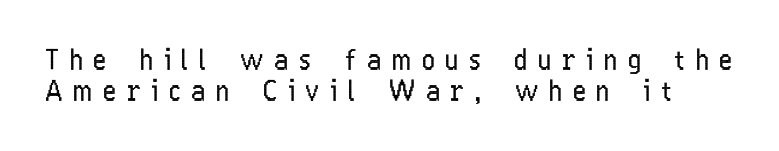
Underline: absent. You could only call the tracking loose — the letters float apart. The strokes are not fattened; the text isn't bold. In terms of leading, this rendering errs on the cramped side. The lettering stays uniformly vertical, giving the passage a roman look.
